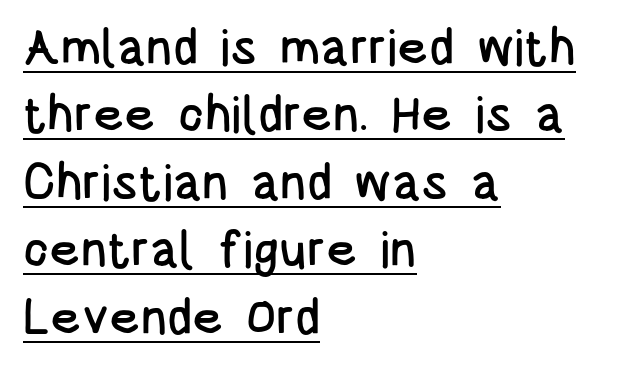
{"serif": "no", "italic": "no", "width": "condensed", "stroke_contrast": "low", "x_height": "large", "monospaced": "no", "underline": "yes", "align": "left", "line_spacing": "normal", "line_spacing_ratio": 1.35, "letter_spacing": "normal", "letter_spacing_em": 0.0, "glyph_px": 50}
